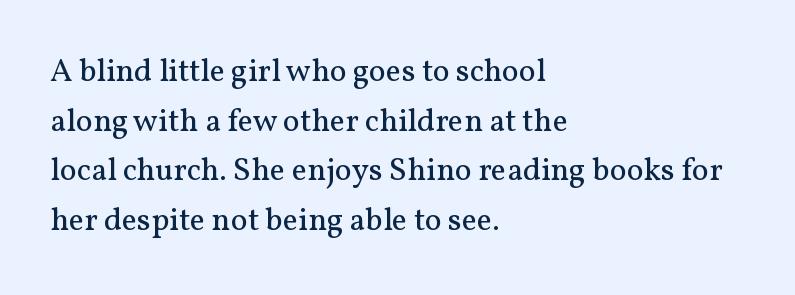
The image shows 32 px regular-weight serif type, upright; set left-aligned, normal line spacing (1.55x), normal letter spacing, not underlined; medium stroke contrast and a medium x-height.
